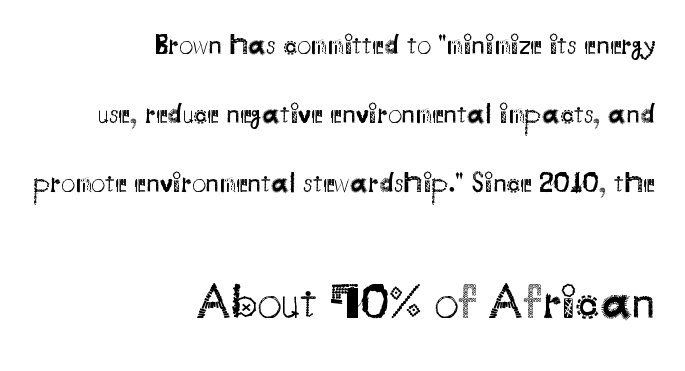
{"serif": "no", "italic": "no", "bold": "no", "weight": "regular", "width": "normal", "stroke_contrast": "medium", "x_height": "small", "monospaced": "no", "underline": "no", "align": "right", "line_spacing": "loose", "line_spacing_ratio": 2.46, "letter_spacing": "normal", "letter_spacing_em": 0.0, "larger_block": "second", "size_ratio": 1.75, "glyph_px": 49}
